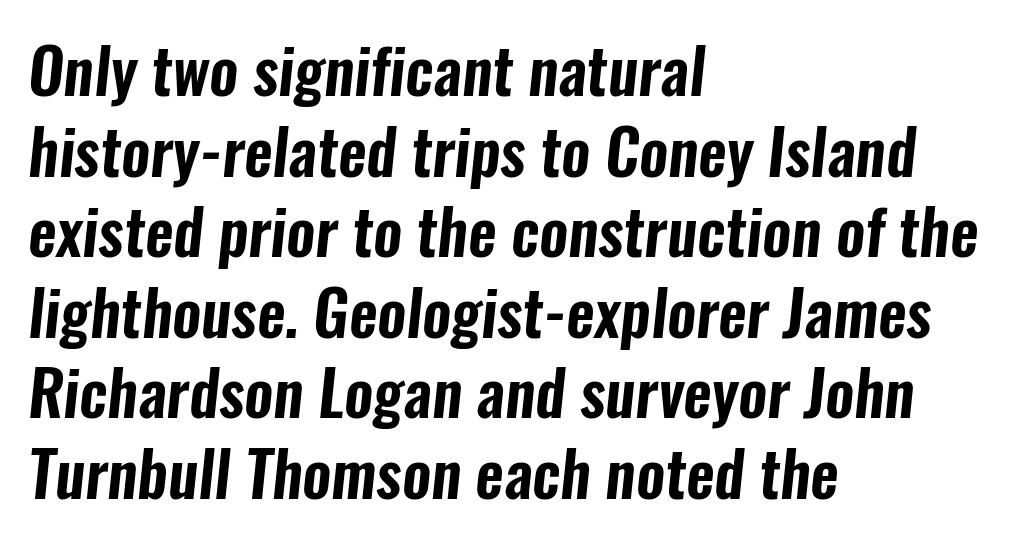
Q: Is the typeface a serif or a sans-serif typeface? A: Sans-serif.
Q: Is the text underlined? A: No.
Q: How is the paragraph aligned? A: Left-aligned.
Q: Is the spacing between letters normal or unusually wide? A: Normal.
Q: Is the spacing between lines tight, normal or loose? A: Normal.
Q: Width (condensed, normal, or wide)? A: Condensed.
Q: Stroke contrast? A: Low.
Q: x-height? A: Medium.
Q: Monospaced? A: No.
